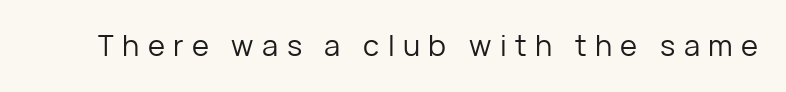
This sample uses a sans-serif face. Character widths vary here, with narrow letters taking less room than wide ones. The space directly below the letters is spotless. A typesetter would call this heavily tracked-out type. Unlike italic type, these characters show no tilt at all. Is this a heavy cut? Hardly; it is regular or lighter.
